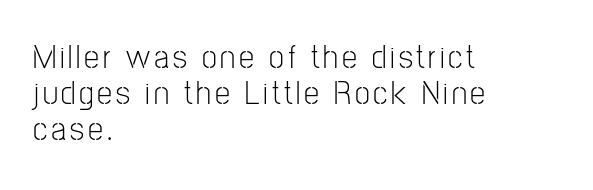
Q: Is the text bold? A: No.
Q: Is the text italic (slanted)? A: No, it is upright.
Q: Is the typeface a serif or a sans-serif typeface? A: Sans-serif.
Q: Is the text underlined? A: No.
Q: How is the paragraph aligned? A: Left-aligned.
Q: Is the spacing between lines tight, normal or loose? A: Tight.
Q: Width (condensed, normal, or wide)? A: Condensed.
Q: Stroke contrast? A: Low.
Q: x-height? A: Medium.
Q: Monospaced? A: No.
